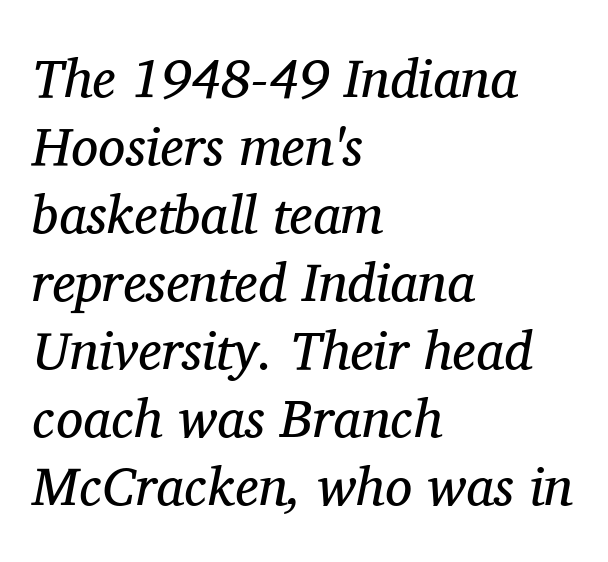
{"serif": "yes", "italic": "yes", "lean": "right", "slant_degrees": 11, "bold": "no", "weight": "regular", "width": "normal", "stroke_contrast": "medium", "x_height": "medium", "monospaced": "no", "underline": "no", "align": "left", "line_spacing": "normal", "line_spacing_ratio": 1.26, "letter_spacing": "normal", "letter_spacing_em": 0.0, "glyph_px": 54}
